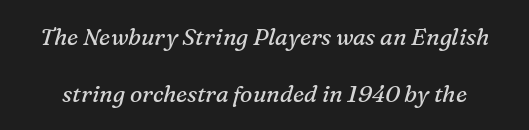
{"italic": "yes", "lean": "right", "slant_degrees": 16, "bold": "no", "underline": "no", "line_spacing": "loose", "line_spacing_ratio": 2.46, "letter_spacing": "normal", "letter_spacing_em": 0.0, "glyph_px": 23}
